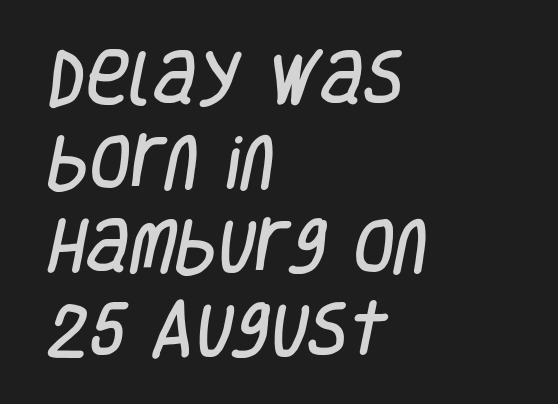
The letters advance in unequal steps, a hallmark of proportional type. I'd call this a sans setting — the letters go barefoot. Leading matches the norm, producing a regular column. The specimen omits any rule beneath the text block's lines. Notice how the passage keeps a crisp vertical edge on the left only.
